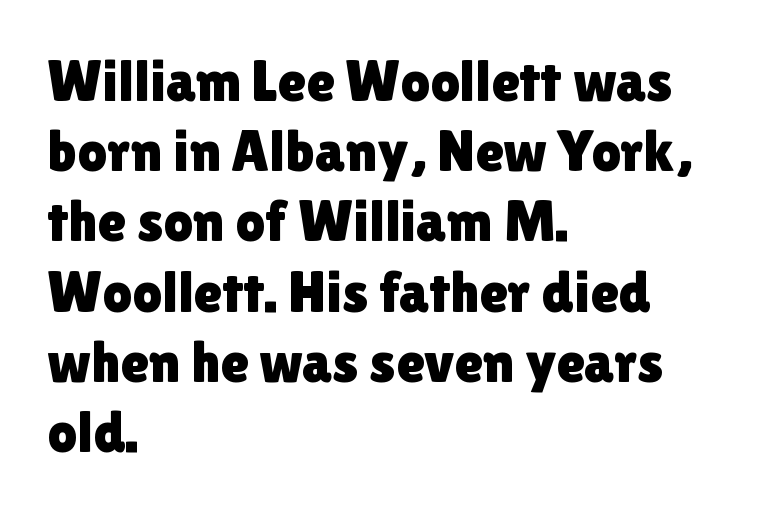
Q: Is the text italic (slanted)? A: No, it is upright.
Q: Is the typeface a serif or a sans-serif typeface? A: Sans-serif.
Q: Is the text underlined? A: No.
Q: How is the paragraph aligned? A: Left-aligned.
Q: Is the spacing between letters normal or unusually wide? A: Normal.
Q: Width (condensed, normal, or wide)? A: Normal.
Q: x-height? A: Medium.
Q: Monospaced? A: No.
